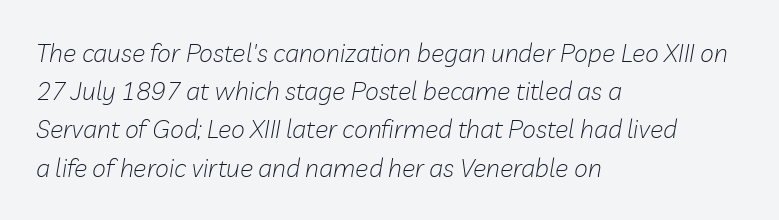
{"italic": "yes", "lean": "right", "slant_degrees": 10, "bold": "no", "underline": "no", "align": "left", "line_spacing": "normal", "line_spacing_ratio": 1.53, "letter_spacing": "normal", "letter_spacing_em": 0.0, "glyph_px": 25}
